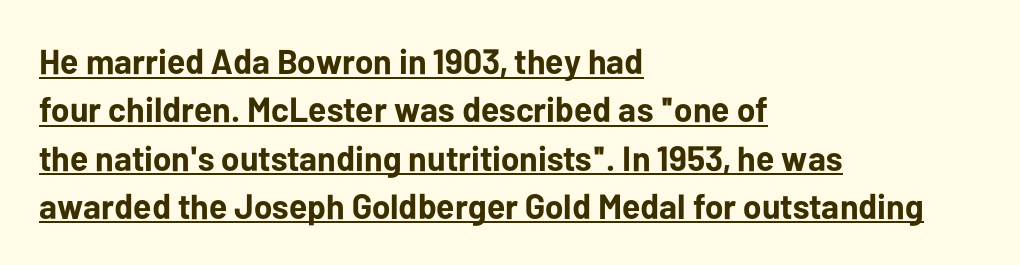
Q: Is the text bold? A: Yes.
Q: Is the text italic (slanted)? A: No, it is upright.
Q: Is the typeface a serif or a sans-serif typeface? A: Sans-serif.
Q: Is the text underlined? A: Yes.
Q: How is the paragraph aligned? A: Left-aligned.
Q: Is the spacing between letters normal or unusually wide? A: Normal.
Q: Is the spacing between lines tight, normal or loose? A: Normal.
Q: Width (condensed, normal, or wide)? A: Normal.
Q: Stroke contrast? A: Low.
Q: x-height? A: Medium.
Q: Monospaced? A: No.
